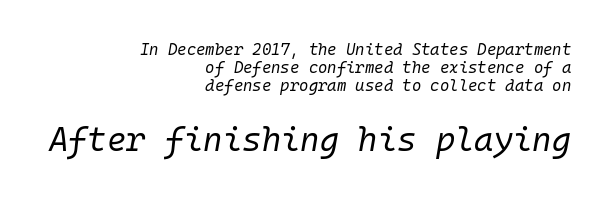
The strip under each line holds only bare page. These lines are set flush right with a ragged left edge. Think of a typewriter: that constant character pitch is what you see here. The vertical gap from one line to the next is small.
